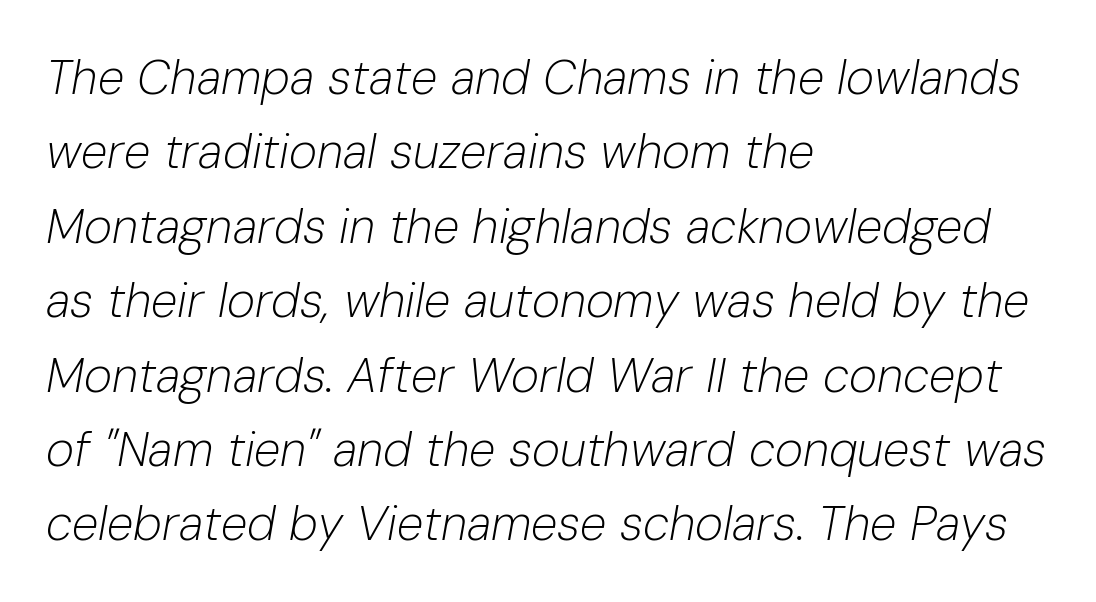
The image shows 48 px light type, italic (leaning right); set left-aligned, normal line spacing (1.55x), normal letter spacing, not underlined; low stroke contrast and a medium x-height.
